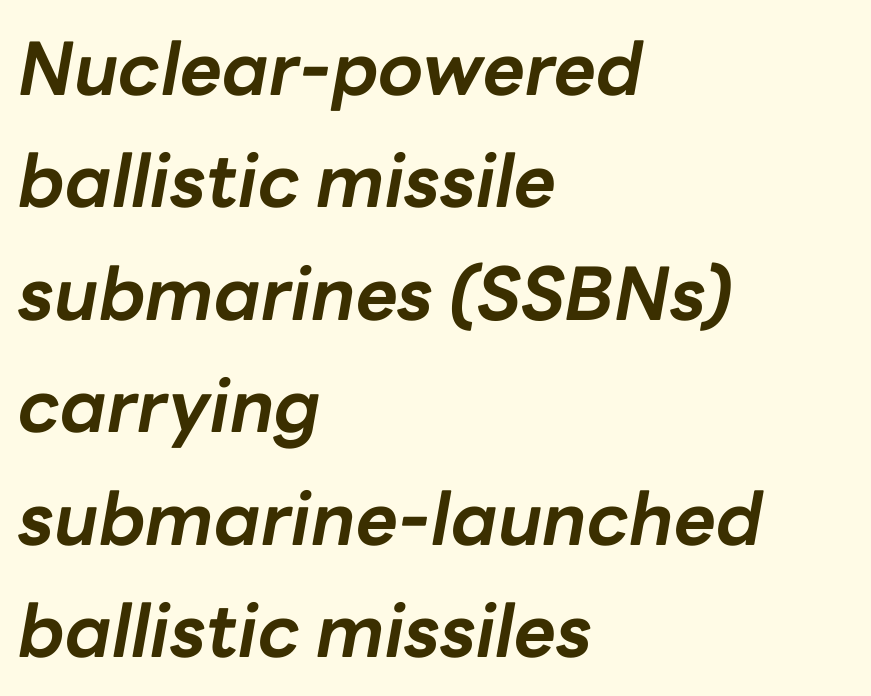
{"italic": "yes", "lean": "right", "slant_degrees": 10, "bold": "yes", "weight": "bold", "width": "normal", "stroke_contrast": "low", "x_height": "medium", "monospaced": "no", "underline": "no", "align": "left", "line_spacing": "normal", "line_spacing_ratio": 1.54, "letter_spacing": "normal", "letter_spacing_em": 0.0, "glyph_px": 73}
